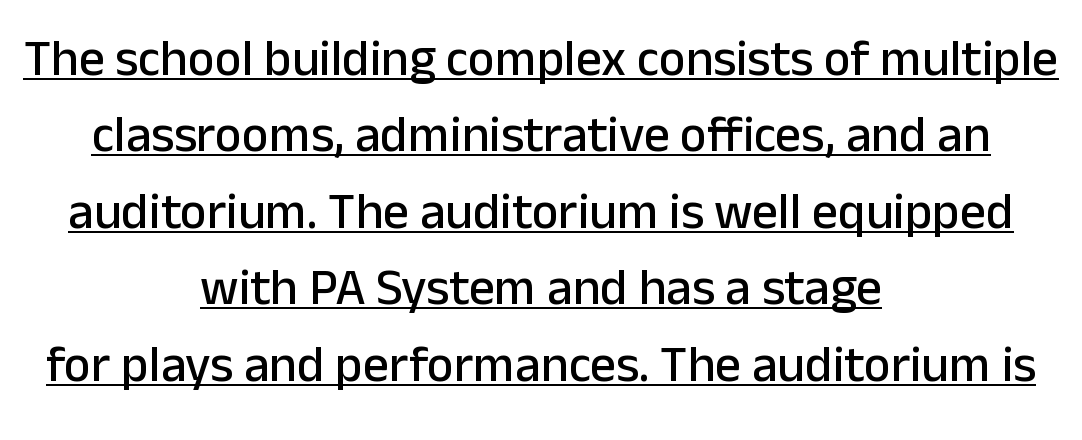
Q: Is the text italic (slanted)? A: No, it is upright.
Q: Is the typeface a serif or a sans-serif typeface? A: Sans-serif.
Q: Is the text underlined? A: Yes.
Q: How is the paragraph aligned? A: Centered.
Q: Is the spacing between letters normal or unusually wide? A: Normal.
Q: Is the spacing between lines tight, normal or loose? A: Normal.
Q: Width (condensed, normal, or wide)? A: Normal.
Q: Stroke contrast? A: Low.
Q: x-height? A: Medium.
Q: Monospaced? A: No.
